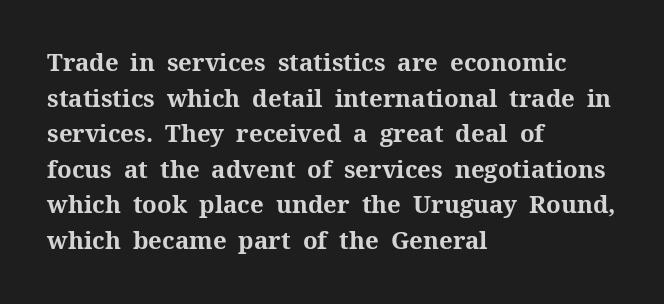
{"italic": "no", "bold": "yes", "underline": "no", "align": "left", "line_spacing": "normal", "line_spacing_ratio": 1.48, "letter_spacing": "normal", "letter_spacing_em": 0.0, "glyph_px": 24}
